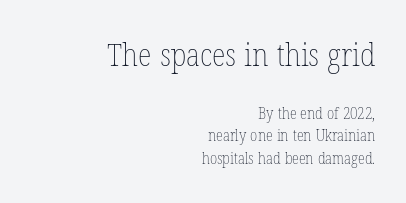
Q: Is the text bold? A: No.
Q: Is the text italic (slanted)? A: No, it is upright.
Q: Is the text underlined? A: No.
Q: How is the paragraph aligned? A: Right-aligned.
Q: Is the spacing between letters normal or unusually wide? A: Normal.
Q: Is the spacing between lines tight, normal or loose? A: Normal.
Q: Which block of text is set in a larger size, the first (top) or the second (bottom)? A: The first (top) one.
Q: Width (condensed, normal, or wide)? A: Condensed.
Q: Stroke contrast? A: Low.
Q: x-height? A: Medium.
Q: Monospaced? A: No.
